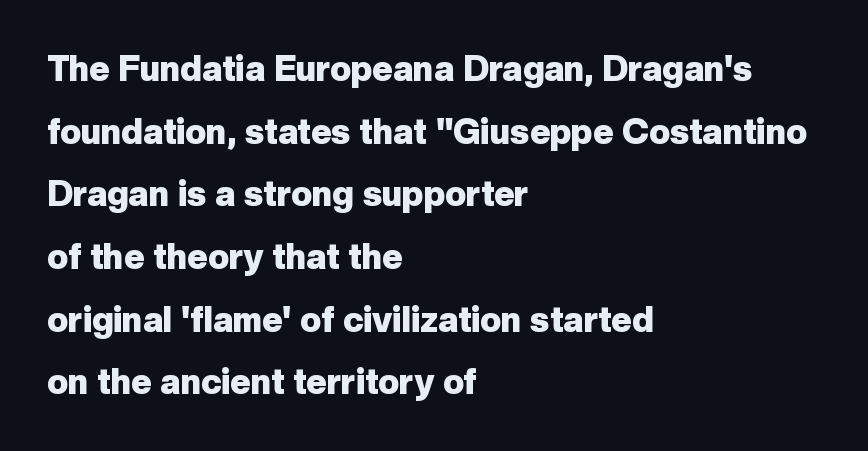
{"serif": "no", "italic": "no", "bold": "yes", "weight": "heavy", "width": "normal", "stroke_contrast": "low", "x_height": "medium", "monospaced": "no", "underline": "no", "align": "left", "line_spacing_ratio": 1.79, "letter_spacing": "normal", "letter_spacing_em": 0.0, "glyph_px": 35}
